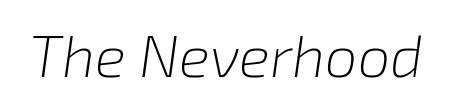
The image shows 58 px light type, italic (leaning right); set normal letter spacing, not underlined; low stroke contrast and a medium x-height.
